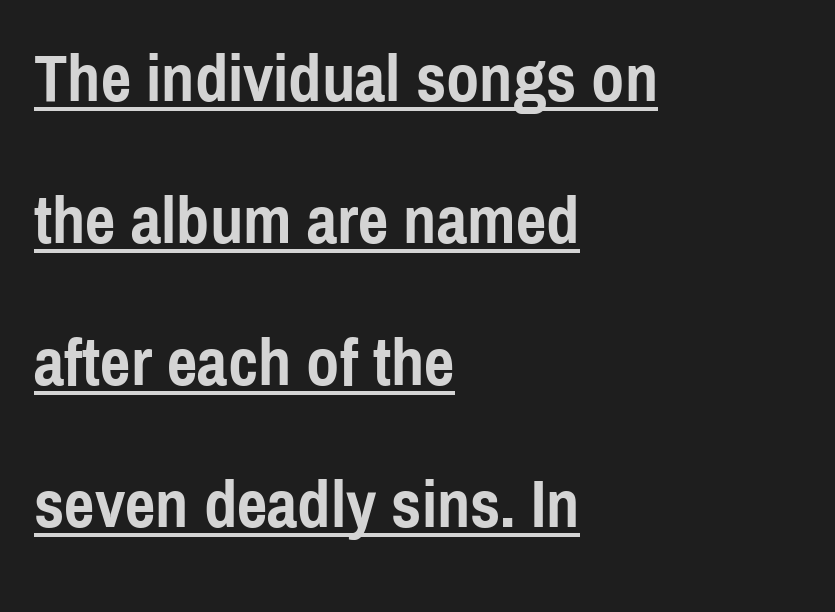
One glance says open: line gaps are wider than usual. The lines are quadded left. Nobody touched the tracking dial on this one. What decoration does the sample have? An underline. On the weight axis this lands at bold, roughly 700.
